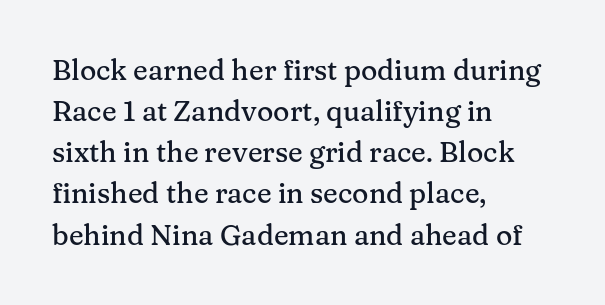
Q: Is the text italic (slanted)? A: No, it is upright.
Q: Is the typeface a serif or a sans-serif typeface? A: Serif.
Q: Is the text underlined? A: No.
Q: How is the paragraph aligned? A: Left-aligned.
Q: Is the spacing between letters normal or unusually wide? A: Normal.
Q: Is the spacing between lines tight, normal or loose? A: Normal.
Q: Width (condensed, normal, or wide)? A: Normal.
Q: Stroke contrast? A: Medium.
Q: x-height? A: Medium.
Q: Monospaced? A: No.
